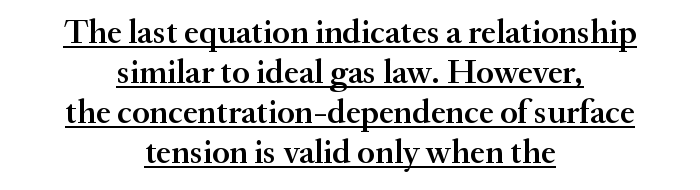
Q: Is the text bold? A: Semi-bold.
Q: Is the text italic (slanted)? A: No, it is upright.
Q: Is the typeface a serif or a sans-serif typeface? A: Serif.
Q: Is the text underlined? A: Yes.
Q: How is the paragraph aligned? A: Centered.
Q: Is the spacing between letters normal or unusually wide? A: Normal.
Q: Width (condensed, normal, or wide)? A: Normal.
Q: Stroke contrast? A: Medium.
Q: x-height? A: Small.
Q: Monospaced? A: No.
